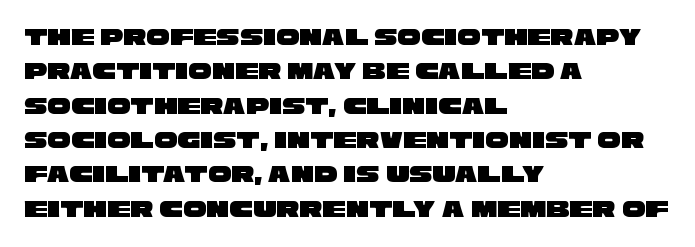
{"underline": "no", "align": "left", "line_spacing": "normal", "line_spacing_ratio": 1.32, "letter_spacing": "normal", "letter_spacing_em": 0.0, "glyph_px": 26}
